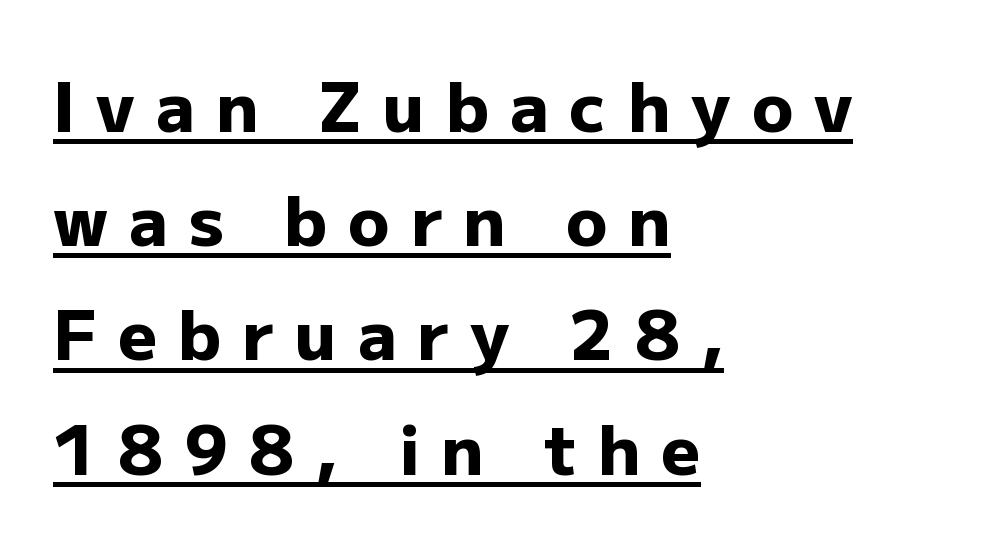
Is the letter spacing exaggerated? Yes — the characters are pushed far apart. Line starts are locked; line ends wander. The face used here has the dense, thick strokes of a bold. These lines are rendered in a variable-pitch font. The axis of the letterforms is exactly vertical. Leading matches the norm, producing a regular column.
